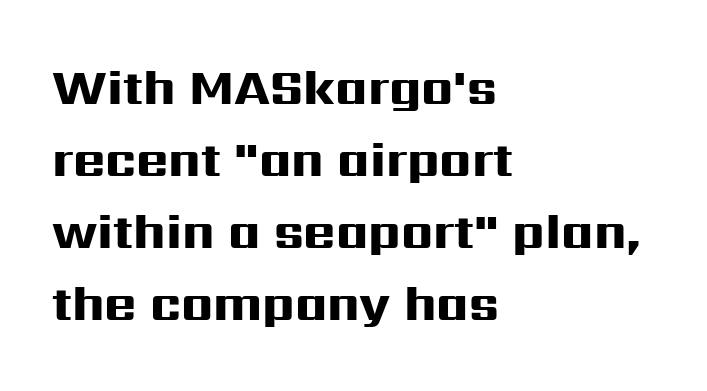
{"serif": "no", "italic": "no", "bold": "yes", "weight": "heavy", "width": "wide", "stroke_contrast": "high", "x_height": "medium", "monospaced": "no", "underline": "no", "align": "left", "line_spacing": "normal", "line_spacing_ratio": 1.47, "letter_spacing": "normal", "letter_spacing_em": 0.0, "glyph_px": 49}
